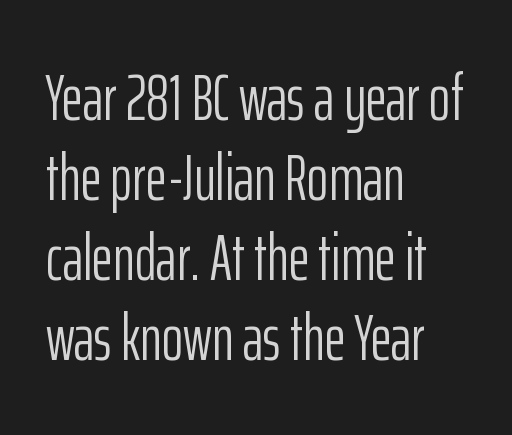
{"serif": "no", "italic": "no", "bold": "no", "weight": "light", "width": "condensed", "stroke_contrast": "low", "x_height": "medium", "monospaced": "no", "underline": "no", "align": "left", "line_spacing_ratio": 1.23, "letter_spacing": "normal", "letter_spacing_em": 0.0, "glyph_px": 65}
